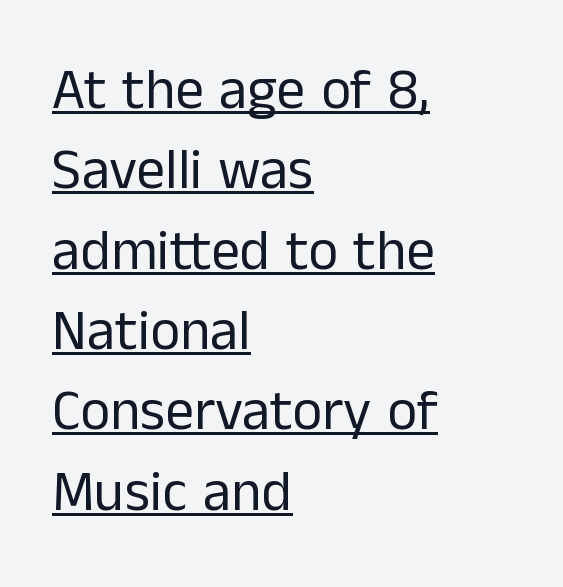
Q: Is the text bold? A: No.
Q: Is the text italic (slanted)? A: No, it is upright.
Q: Is the typeface a serif or a sans-serif typeface? A: Sans-serif.
Q: Is the text underlined? A: Yes.
Q: How is the paragraph aligned? A: Left-aligned.
Q: Is the spacing between letters normal or unusually wide? A: Normal.
Q: Is the spacing between lines tight, normal or loose? A: Normal.
Q: Width (condensed, normal, or wide)? A: Normal.
Q: Stroke contrast? A: Low.
Q: x-height? A: Medium.
Q: Monospaced? A: No.
